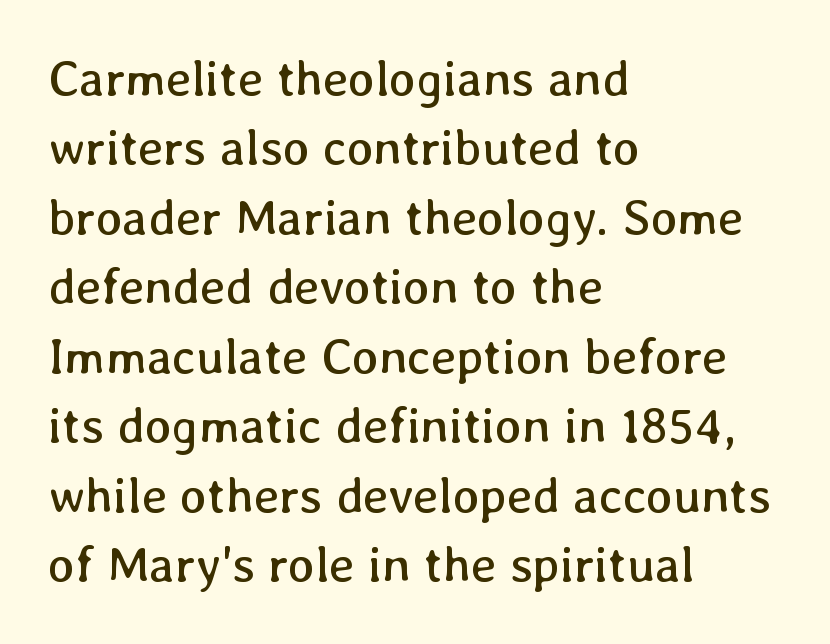
Looks like regular typesetting: each glyph gets only the width it needs. Regular leading. The area under the type is left untouched. The setting favours the left margin, as ordinary paragraphs usually do. Designer's note — italics off, roman on. Weight: not bold — regular or lighter.
